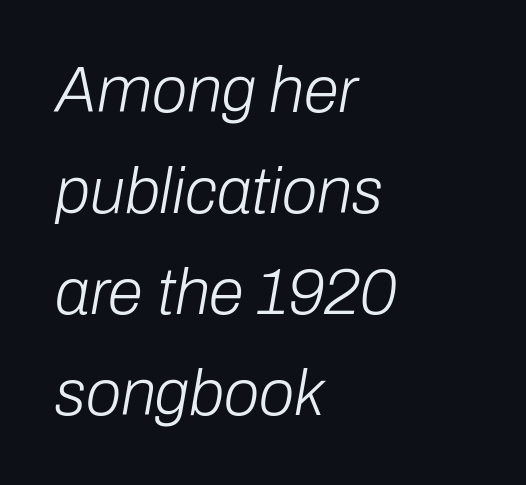
Q: Is the text bold? A: No.
Q: Is the text italic (slanted)? A: Yes, it leans right by about 10 degrees.
Q: Is the text underlined? A: No.
Q: How is the paragraph aligned? A: Left-aligned.
Q: Is the spacing between letters normal or unusually wide? A: Normal.
Q: Is the spacing between lines tight, normal or loose? A: Normal.
Q: Width (condensed, normal, or wide)? A: Normal.
Q: Stroke contrast? A: Low.
Q: x-height? A: Medium.
Q: Monospaced? A: No.
